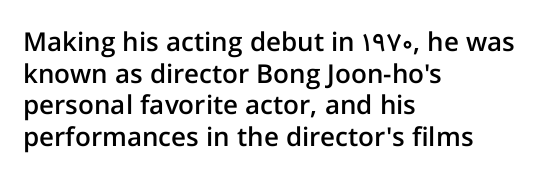
Each row of text sits above clean, open space. Typesetter's note: demi weight, one step under bold. Is the block centered? No — it sits flush against the left margin. Posture: straight, roman, zero tilt. The letterforms sit shoulder to shoulder at normal distance.
